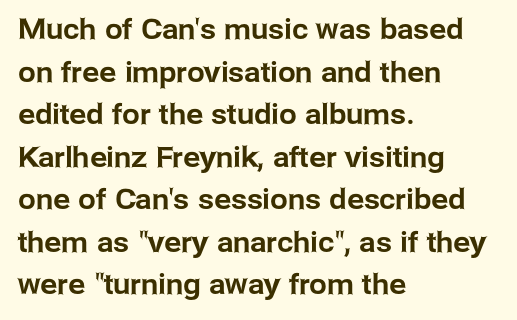
Think of a printed novel: that variable character pitch is what you see here. A typesetter would label this face a sans. The paragraph has a hard left edge and a soft right edge. The font's upright variant was chosen for this text. Inter-character spacing is left at the font's built-in metrics.
